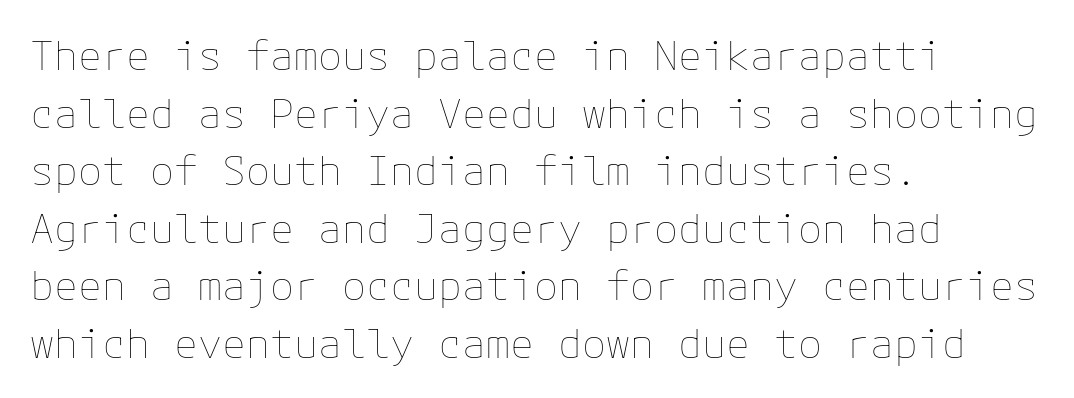
The image shows 40 px thin type, upright; set left-aligned, normal line spacing (1.44x), normal letter spacing, not underlined; low stroke contrast and a medium x-height.
